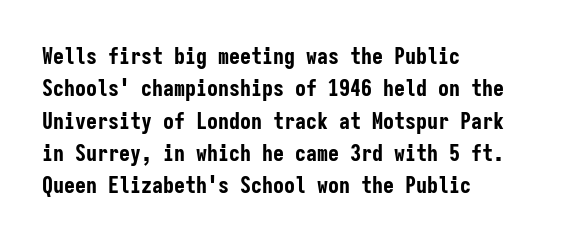
Q: Is the text bold? A: Yes.
Q: Is the text italic (slanted)? A: No, it is upright.
Q: Is the text underlined? A: No.
Q: How is the paragraph aligned? A: Left-aligned.
Q: Is the spacing between letters normal or unusually wide? A: Normal.
Q: Is the spacing between lines tight, normal or loose? A: Normal.
